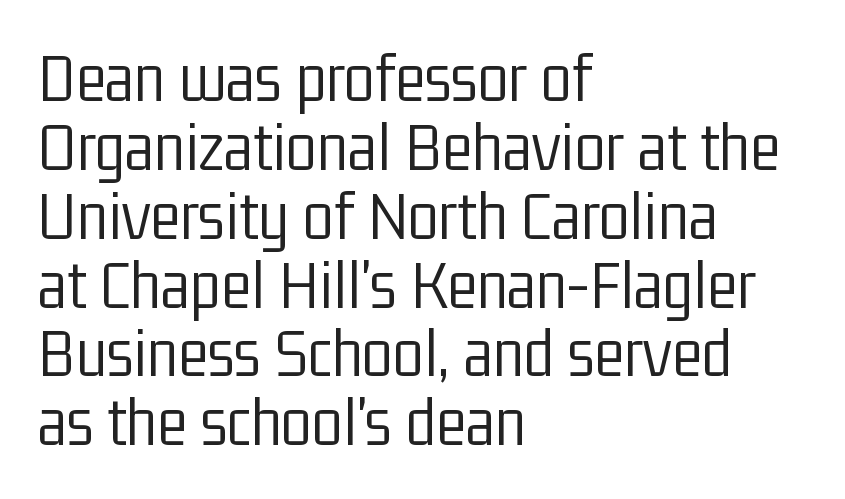
Q: Is the text bold? A: No.
Q: Is the text italic (slanted)? A: No, it is upright.
Q: Is the typeface a serif or a sans-serif typeface? A: Sans-serif.
Q: Is the text underlined? A: No.
Q: How is the paragraph aligned? A: Left-aligned.
Q: Is the spacing between letters normal or unusually wide? A: Normal.
Q: Is the spacing between lines tight, normal or loose? A: Tight.
Q: Width (condensed, normal, or wide)? A: Condensed.
Q: Stroke contrast? A: Low.
Q: x-height? A: Medium.
Q: Monospaced? A: No.
